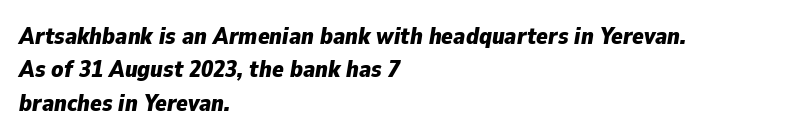
Words float on clear page, feet unadorned. The rag falls on the right side of this text block. The leading is moderate, giving the passage an even texture. There's an unmistakable incline to the writing here. Compared with an ordinary text face, these strokes are far heavier — a full bold. Here the glyphs are tracked normally, forming tight word shapes.
